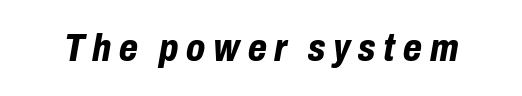
The image shows 39 px bold, condensed type, italic (leaning right); set unusually wide letter spacing (+0.2 em), not underlined; low stroke contrast and a medium x-height.
